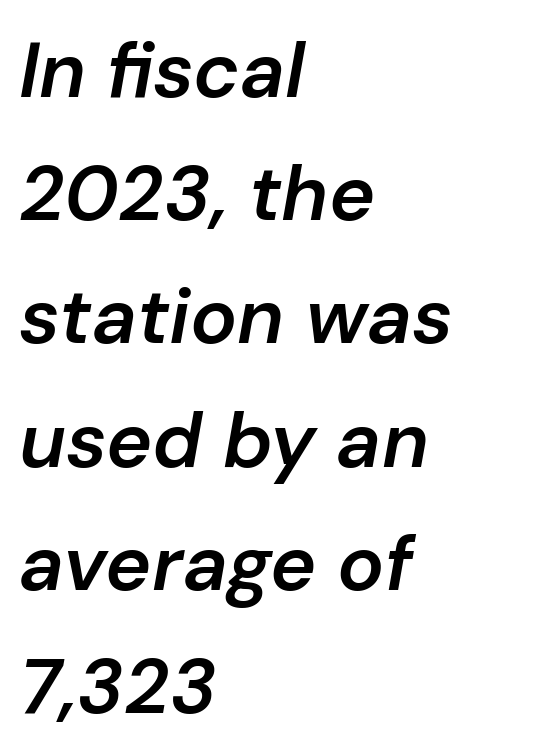
{"italic": "yes", "lean": "right", "slant_degrees": 10, "bold": "semi", "weight": "semibold", "width": "normal", "stroke_contrast": "low", "x_height": "medium", "monospaced": "no", "underline": "no", "align": "left", "line_spacing": "normal", "line_spacing_ratio": 1.58, "letter_spacing": "normal", "letter_spacing_em": 0.0, "glyph_px": 78}
